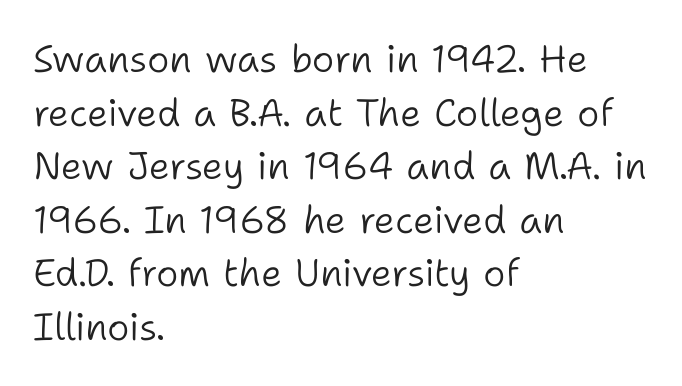
Students, note that the glyphs here touch the page at normal intervals. The rendering anchors every line to the left-hand side. Horizontal bands of white between lines are of average thickness. Style check: upright. The strokes are not fattened; the text isn't bold. You can tell from the bare stems that sans-serif type was used.
